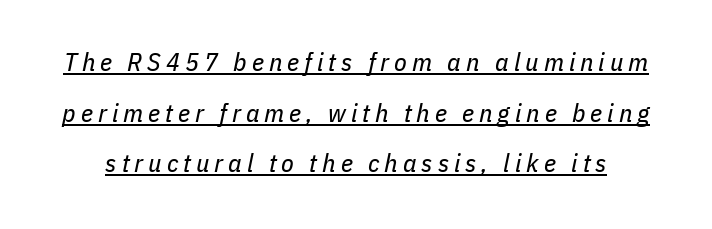
The image shows 26 px text type, italic (leaning right); set loose line spacing (1.95x), underlined.
